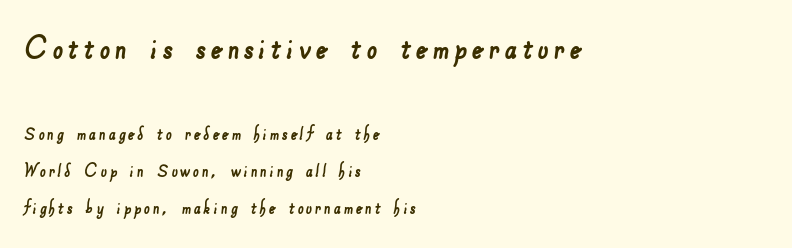
The emphasis by scale lands on block number one, above. Notice how the passage keeps a crisp vertical edge on the left only. Clear beneath every line of the passage. Character widths vary here, with narrow letters taking less room than wide ones. Note: no serifs on the glyphs.
